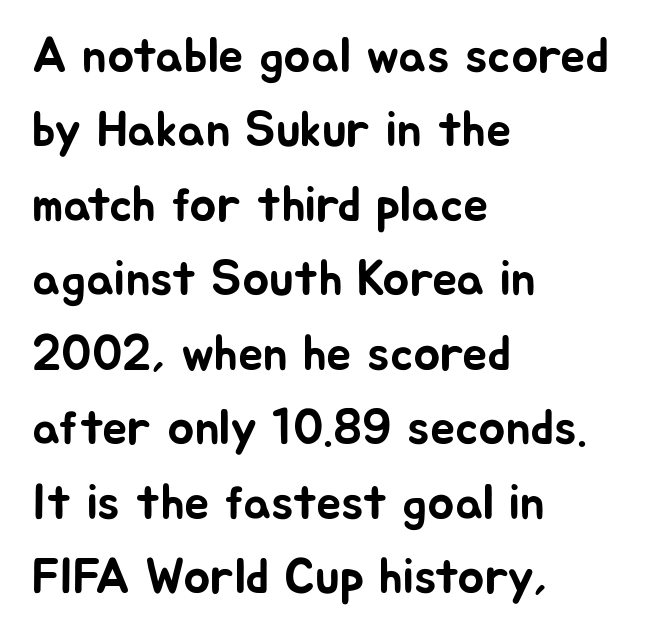
The image shows 50 px sans-serif type, upright; set left-aligned, normal line spacing (1.49x), normal letter spacing, not underlined; low stroke contrast and a medium x-height.
